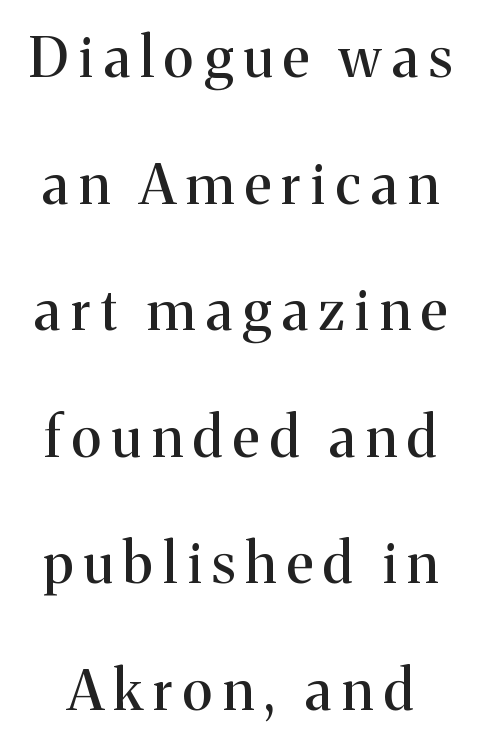
Q: Is the text italic (slanted)? A: No, it is upright.
Q: Is the typeface a serif or a sans-serif typeface? A: Serif.
Q: Is the text underlined? A: No.
Q: Is the spacing between lines tight, normal or loose? A: Loose.
Q: Width (condensed, normal, or wide)? A: Normal.
Q: Stroke contrast? A: Medium.
Q: x-height? A: Medium.
Q: Monospaced? A: No.
